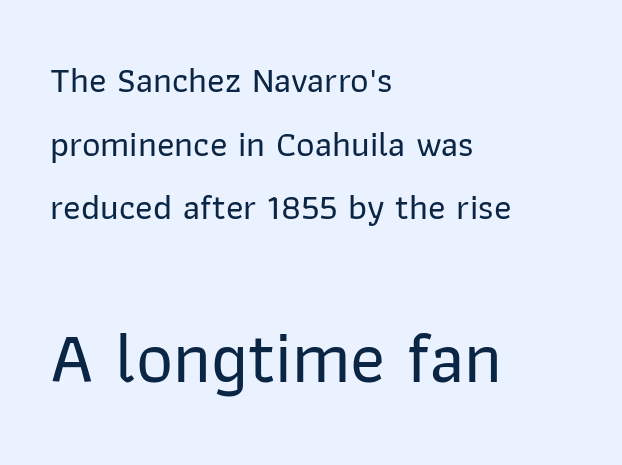
Q: Is the text italic (slanted)? A: No, it is upright.
Q: Is the typeface a serif or a sans-serif typeface? A: Sans-serif.
Q: Is the text underlined? A: No.
Q: How is the paragraph aligned? A: Left-aligned.
Q: Is the spacing between letters normal or unusually wide? A: Normal.
Q: Which block of text is set in a larger size, the first (top) or the second (bottom)? A: The second (bottom) one.
Q: Width (condensed, normal, or wide)? A: Normal.
Q: Stroke contrast? A: Low.
Q: x-height? A: Medium.
Q: Monospaced? A: No.
